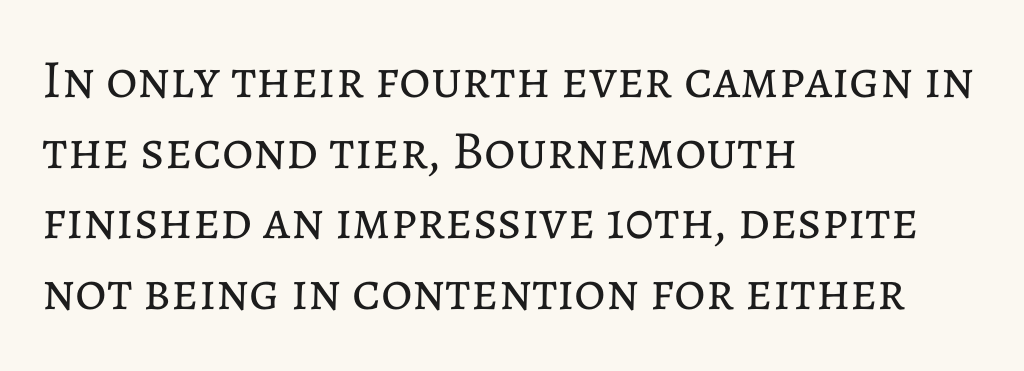
Note the varied advance widths — an 'i' is clearly narrower than an 'm'. The type sits square on the baseline with zero lean. Interline gaps are of average width in this sample. Caption: standard tracking, unaltered. The specimen omits any rule beneath the text block's lines.
